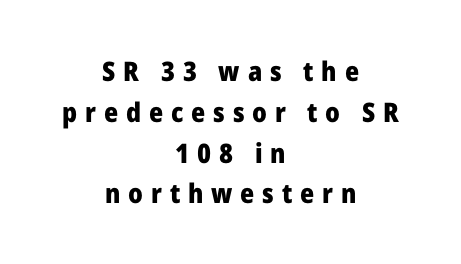
Compared with typical paragraphs, the rows here are spaced about the same. Does extra space separate the letters? Yes, quite a lot of it. Unmarked baselines from the first word to the last. No italicization has been applied; the sample stays upright.
